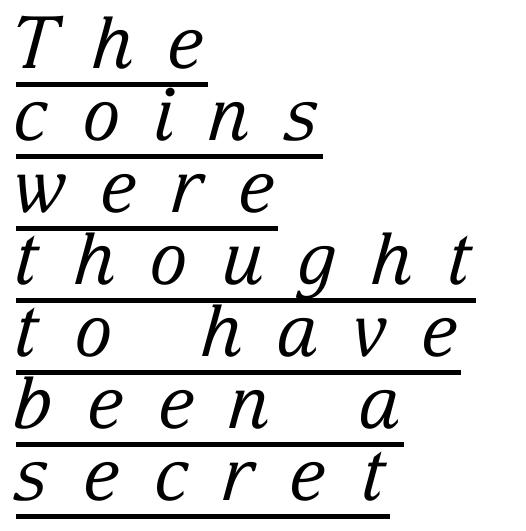
This block would grow much taller if given ordinary leading; it's compressed now. Each letter's strokes conclude with small projecting serifs. The letters advance in unequal steps, a hallmark of proportional type. Honestly, the letter spacing is so wide it's the main thing you notice. The strokes are not fattened; the text isn't bold. The specimen includes a rule beneath the text block's lines.
